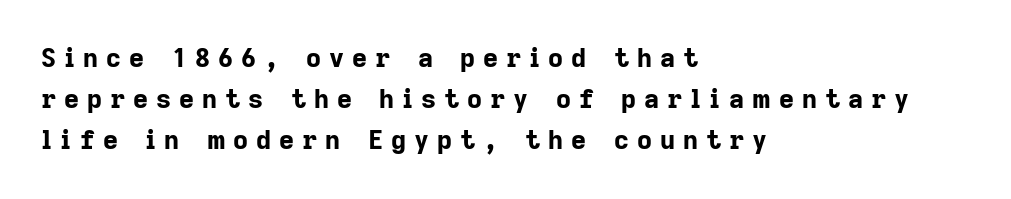
Casual observation: everything's shoved over to the left. Leading: standard. When letters stand straight like this, we call the style roman or upright. Just letters on the line, the space beneath them empty.
